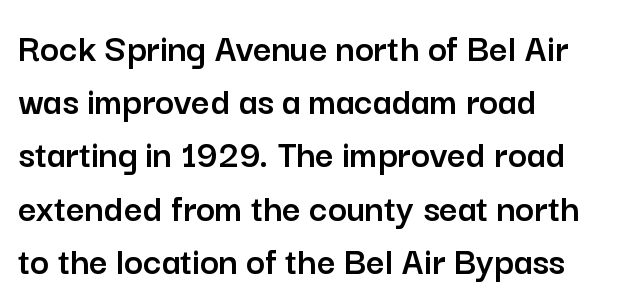
The image shows 40 px sans-serif type, upright; set left-aligned, normal line spacing (1.33x), normal letter spacing, not underlined; low stroke contrast and a medium x-height.
